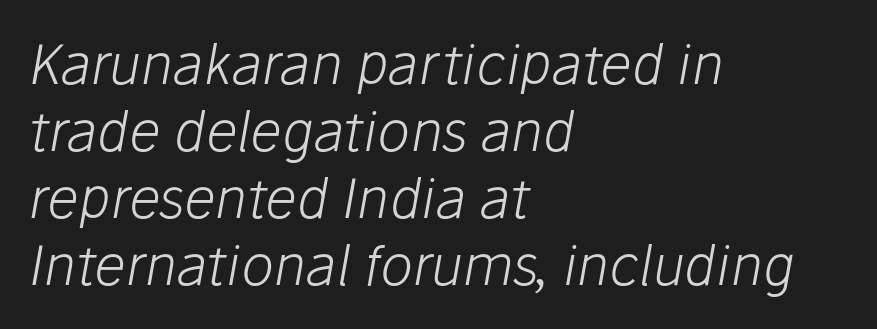
The image shows 55 px light type, italic (leaning right); set left-aligned, line spacing 1.22x, normal letter spacing, not underlined; low stroke contrast and a medium x-height.
